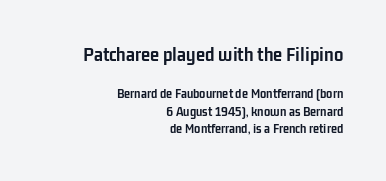
The strokes are fattened all the way to bold. Tracking value appears to be zero — textbook default spacing. The face used here appears at its bigger size in the upper chunk. Vertical spacing — default. The rag falls on the left side of this text block. Every stem runs plumb, perpendicular to the baseline.
